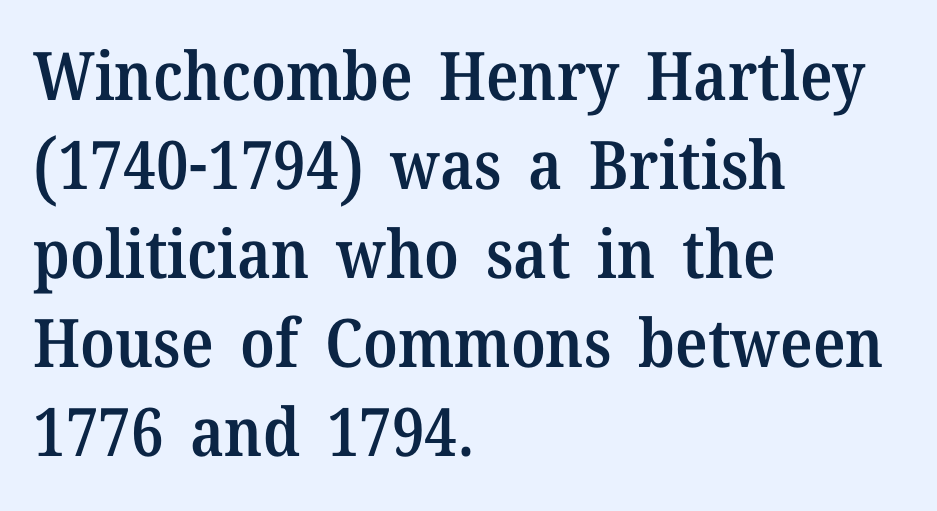
{"serif": "yes", "italic": "no", "bold": "semi", "weight": "semibold", "width": "normal", "stroke_contrast": "medium", "x_height": "medium", "monospaced": "no", "underline": "no", "align": "left", "line_spacing": "normal", "line_spacing_ratio": 1.33, "letter_spacing": "normal", "letter_spacing_em": 0.0, "glyph_px": 67}
